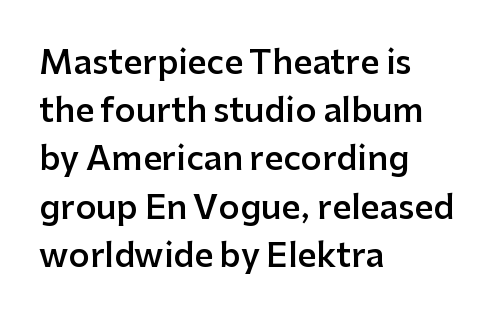
Posture: straight, roman, zero tilt. Bare-footed words on every line. Each new line begins a customary step beneath the previous one. No extra tracking has been applied to these lines. Every letter is mildly thick-stroked: semibold rather than bold. Is this a sans? Yes — the strokes have no serifs.
